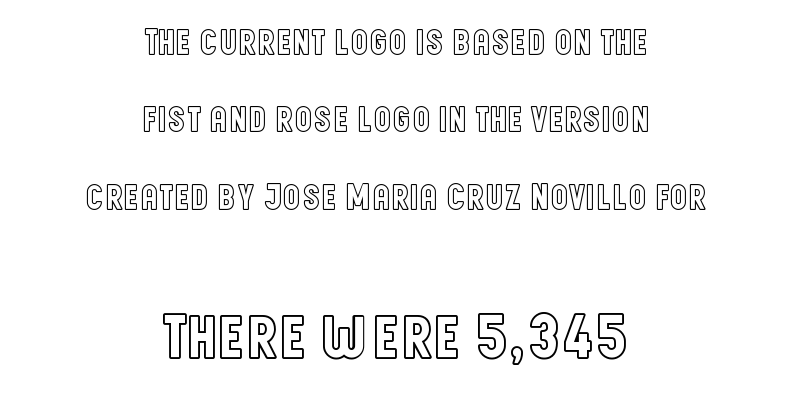
The image shows 63 px condensed type, upright; set centered, loose line spacing (2.15x), normal letter spacing, not underlined; the second (bottom) block is 1.75x larger; a large x-height.
